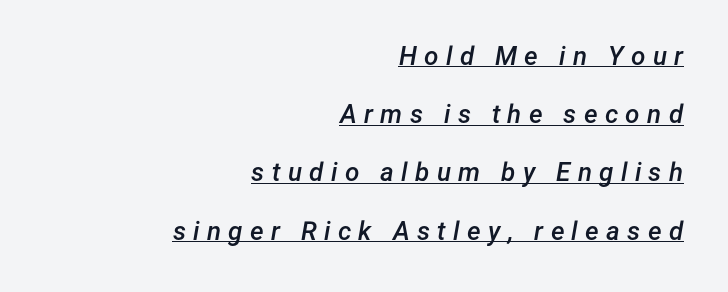
Q: Is the text bold? A: Semi-bold.
Q: Is the text italic (slanted)? A: Yes, it leans right by about 12 degrees.
Q: Is the text underlined? A: Yes.
Q: How is the paragraph aligned? A: Right-aligned.
Q: Is the spacing between letters normal or unusually wide? A: Unusually wide.
Q: Is the spacing between lines tight, normal or loose? A: Loose.
